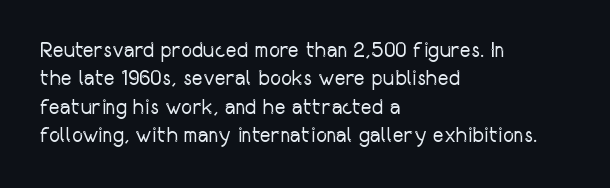
{"italic": "no", "bold": "no", "underline": "no", "align": "left", "line_spacing": "normal", "line_spacing_ratio": 1.35, "letter_spacing": "normal", "letter_spacing_em": 0.0, "glyph_px": 21}
